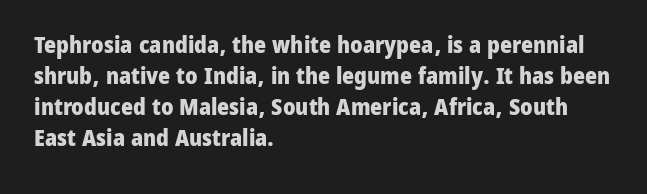
Q: Is the text bold? A: Yes.
Q: Is the text italic (slanted)? A: No, it is upright.
Q: Is the text underlined? A: No.
Q: How is the paragraph aligned? A: Left-aligned.
Q: Is the spacing between letters normal or unusually wide? A: Normal.
Q: Is the spacing between lines tight, normal or loose? A: Normal.
